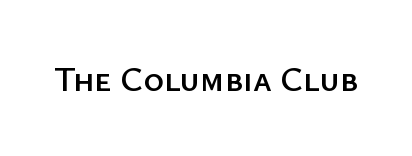
The image shows 35 px sans-serif type, upright; set normal letter spacing, not underlined; low stroke contrast and a medium x-height.
